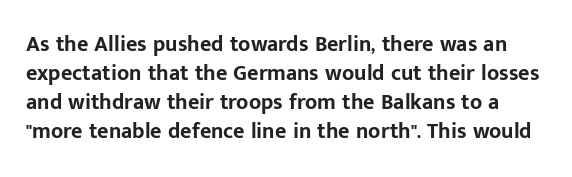
Q: Is the text bold? A: Yes.
Q: Is the text italic (slanted)? A: No, it is upright.
Q: Is the text underlined? A: No.
Q: Is the spacing between letters normal or unusually wide? A: Normal.
Q: Is the spacing between lines tight, normal or loose? A: Normal.
